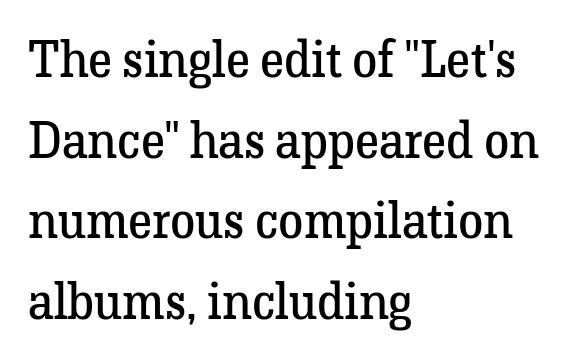
Letters rest on an invisible, unmarked baseline. The face used here is rendered with its standard letterfit. Baseline-to-baseline distance is the conventional proportion of letter height. A light-to-regular cut is what we see here. Horizontally, the lines are justified to the leading edge only. Character widths vary here, with narrow letters taking less room than wide ones.
